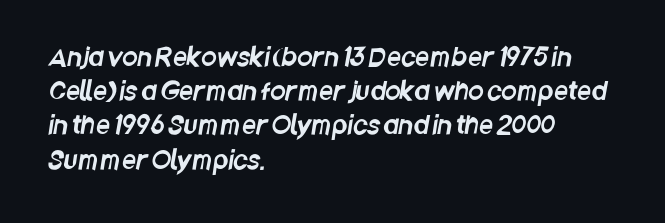
{"underline": "no", "align": "left", "line_spacing": "normal", "line_spacing_ratio": 1.37, "letter_spacing": "normal", "letter_spacing_em": 0.0, "glyph_px": 25}
